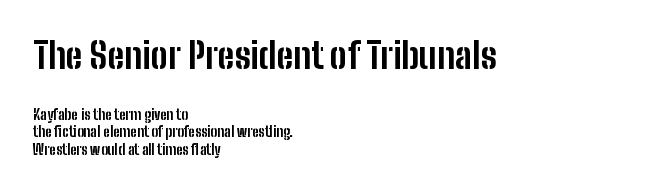
The image shows 36 px bold, condensed sans-serif type, upright; set left-aligned, line spacing 1.23x, normal letter spacing, not underlined; the first (top) block is 2.57x larger; low stroke contrast and a medium x-height.
